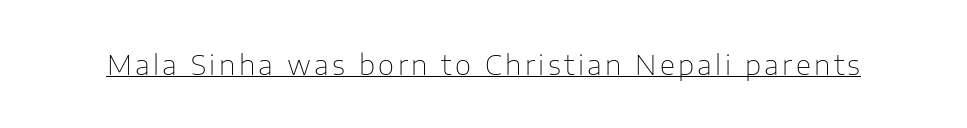
The image shows 28 px thin sans-serif type, upright; set underlined; low stroke contrast and a medium x-height.
